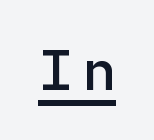
Think of a typewriter: that constant character pitch is what you see here. Emphasis by weight is partial: semibold. A typesetter would label this face a sans. Posture: upright roman. Beneath each row of characters lies a ruled line.
